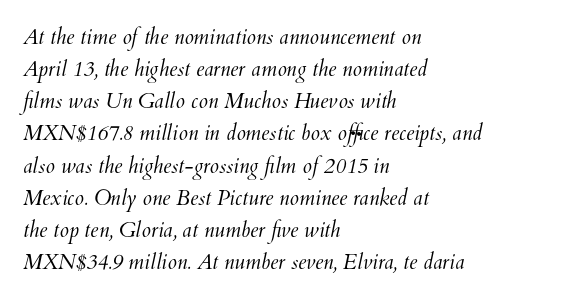
The image shows 21 px text type; set left-aligned, normal line spacing (1.53x), normal letter spacing, not underlined.
